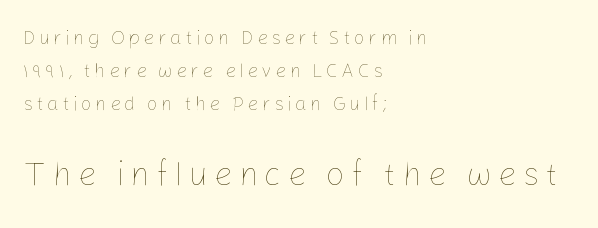
{"italic": "no", "bold": "no", "weight": "thin", "width": "normal", "stroke_contrast": "low", "x_height": "medium", "monospaced": "no", "underline": "no", "align": "left", "line_spacing_ratio": 1.74, "larger_block": "second", "size_ratio": 1.74, "glyph_px": 33}
